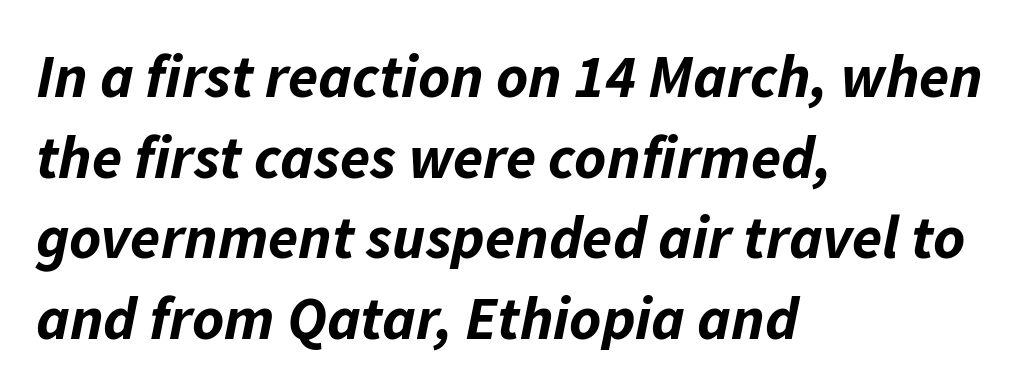
The image shows 61 px bold type, italic (leaning right); set left-aligned, normal line spacing (1.32x), normal letter spacing, not underlined; low stroke contrast and a medium x-height.
